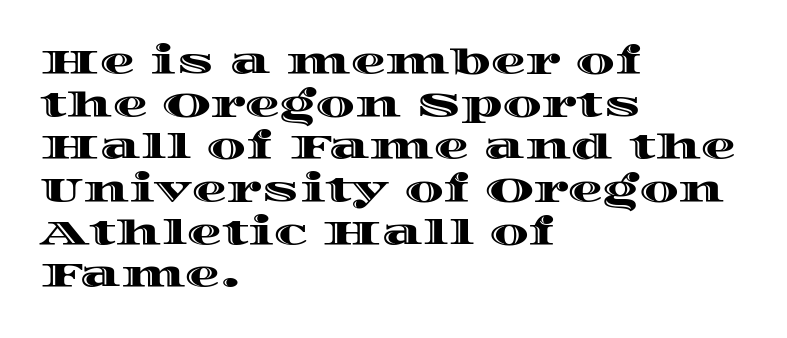
Which margin do the lines hug? The left one — the right edge is uneven. Type without underlining. The letters sit at their default tracking, neither squeezed nor spread. Looks like regular typesetting: each glyph gets only the width it needs. A typesetter would mark this as roman, not italic.
